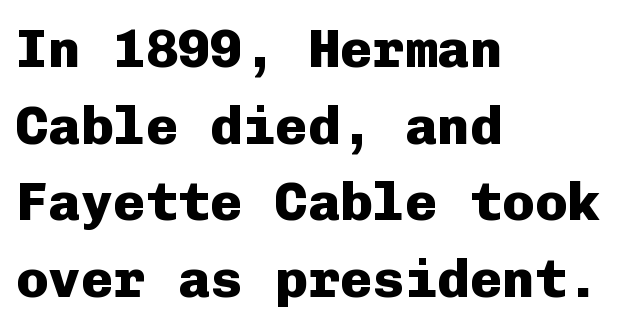
The image shows 54 px heavy sans-serif type, upright, monospaced; set left-aligned, normal line spacing (1.42x), normal letter spacing, not underlined; low stroke contrast and a medium x-height.
